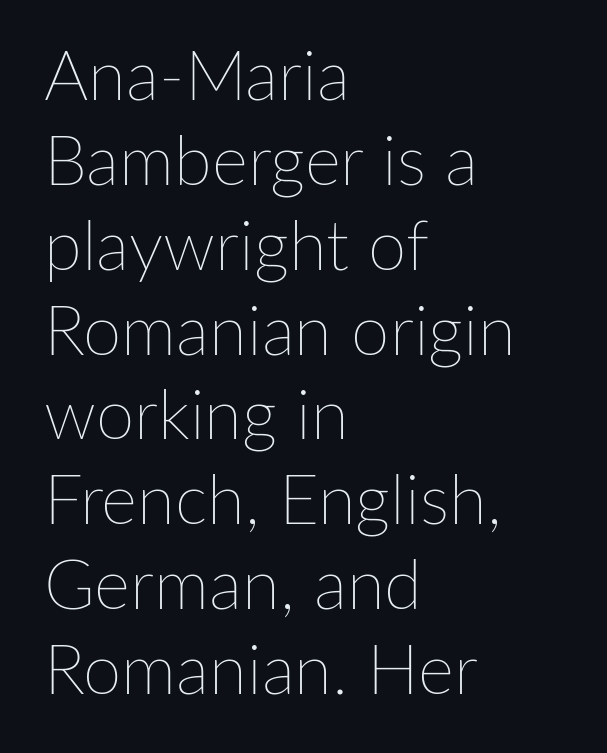
{"italic": "no", "bold": "no", "weight": "thin", "width": "normal", "stroke_contrast": "low", "x_height": "medium", "monospaced": "no", "underline": "no", "align": "left", "line_spacing_ratio": 1.23, "letter_spacing": "normal", "letter_spacing_em": 0.0, "glyph_px": 69}
